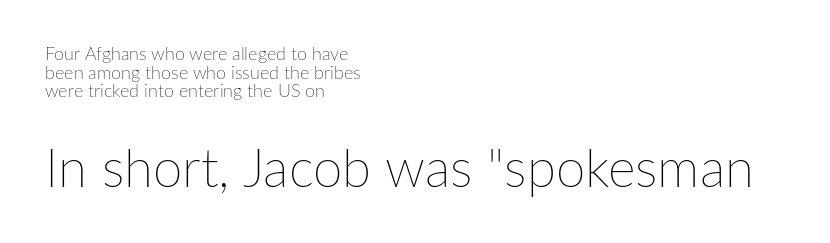
The second block has been scaled up relative to the first. Upright lettering throughout. The baseline area is clear. A classic flush-left, rag-right setting is used for this passage. Do the characters align in a grid? No, the font is proportional.
